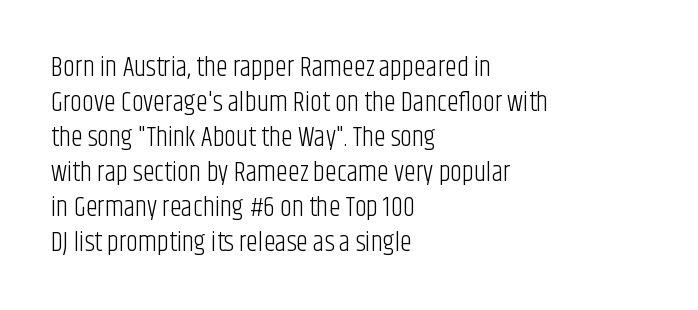
The image shows 27 px text type, upright; set left-aligned, normal line spacing (1.3x), normal letter spacing, not underlined.
